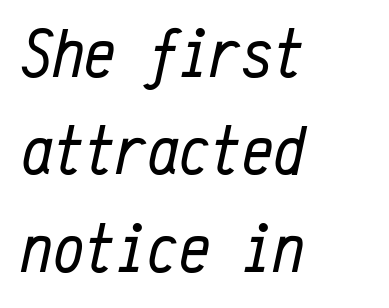
Fixed-width glyphs throughout — classic coding-font behaviour. A light-to-regular cut is what we see here. This sample uses plain, unmodified letter spacing. One glance says typical: line gaps are just what's usual. Does the copy run flush right? No — it runs flush left.
